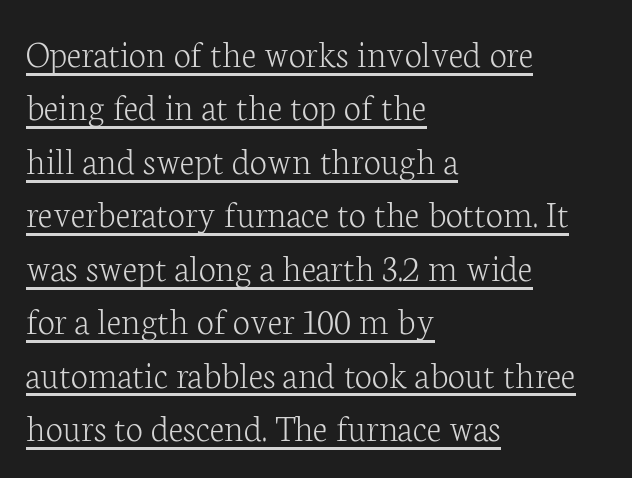
{"serif": "yes", "italic": "no", "bold": "no", "weight": "light", "width": "normal", "stroke_contrast": "low", "x_height": "medium", "monospaced": "no", "underline": "yes", "align": "left", "line_spacing": "normal", "line_spacing_ratio": 1.37, "letter_spacing": "normal", "letter_spacing_em": 0.0, "glyph_px": 39}
